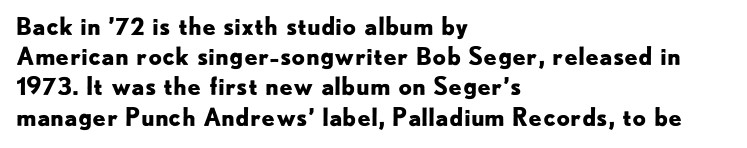
The image shows 24 px bold type, upright; set left-aligned, normal line spacing (1.26x), normal letter spacing, not underlined.
